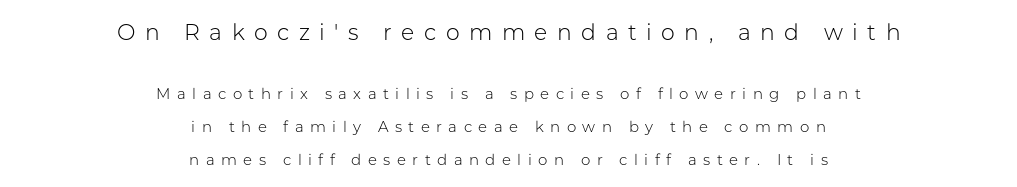
Q: Is the text bold? A: No.
Q: Is the text italic (slanted)? A: No, it is upright.
Q: Is the text underlined? A: No.
Q: How is the paragraph aligned? A: Centered.
Q: Is the spacing between letters normal or unusually wide? A: Unusually wide.
Q: Is the spacing between lines tight, normal or loose? A: Loose.
Q: Which block of text is set in a larger size, the first (top) or the second (bottom)? A: The first (top) one.
